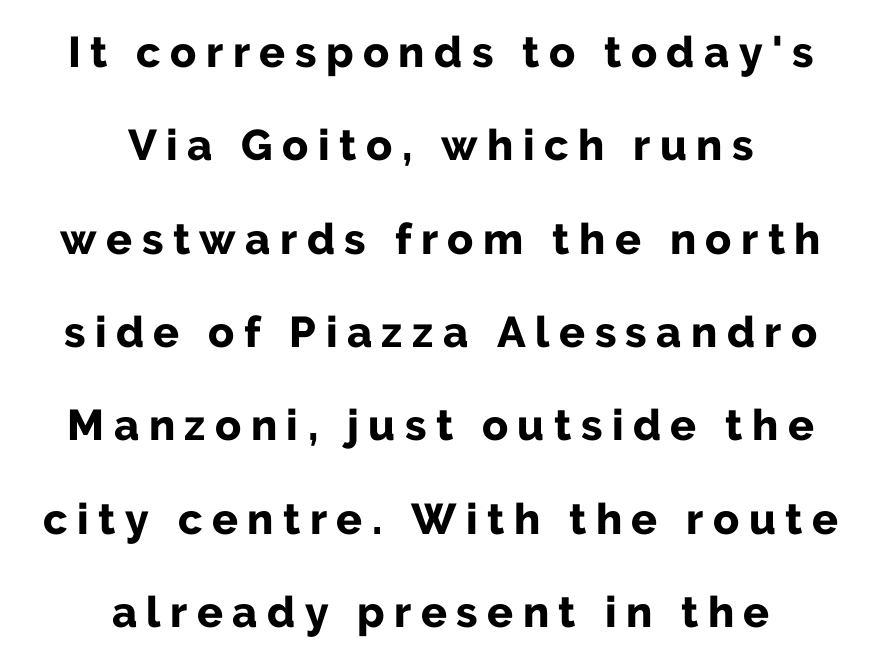
Character widths vary here, with narrow letters taking less room than wide ones. Type style note: lacks serifs. The horizontal fit of the characters is loose and conspicuously gappy. Vertically, the passage feels expansive, rows floating well apart.
